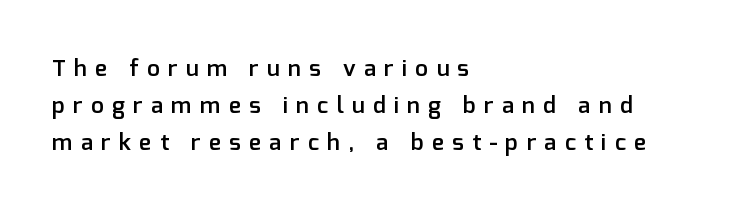
Summary of weight: moderately heavy, a semibold. How are the letters spaced? Widely, with obvious added tracking. If you measured baseline to baseline, you'd find a middling distance. Upright lettering throughout. Caption: multi-line text, flush left, ragged right. Anything drawn beneath the words? Only blank space.
